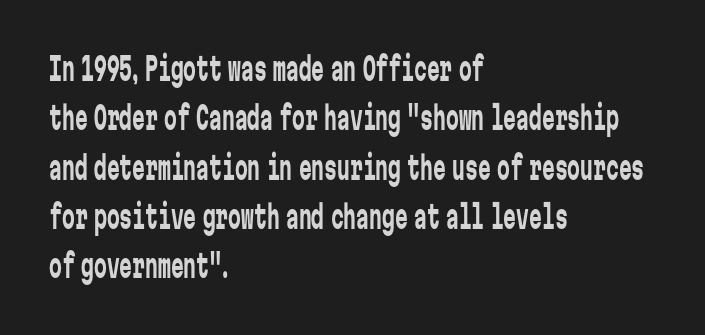
The image shows 32 px regular-weight, condensed sans-serif type, upright, monospaced; set left-aligned, normal line spacing (1.54x), normal letter spacing, not underlined; low stroke contrast and a medium x-height.
